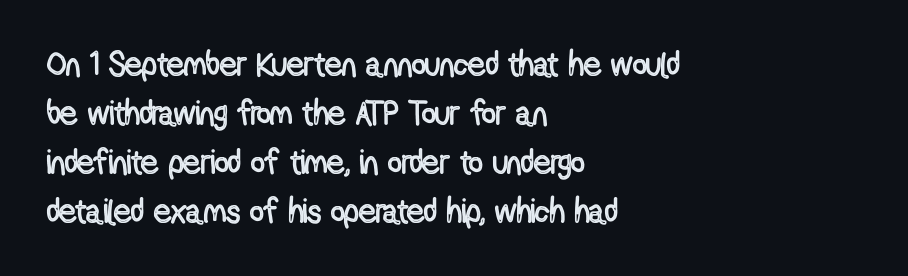
The image shows 34 px condensed type, upright; set left-aligned, normal line spacing (1.44x), normal letter spacing, not underlined; a medium x-height.
